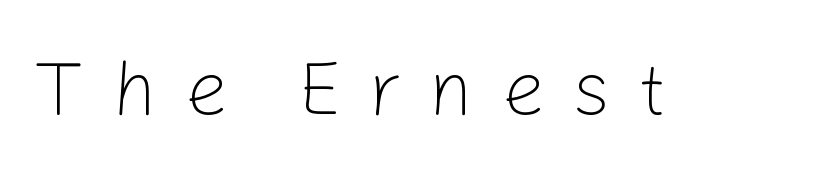
Q: Is the text bold? A: No.
Q: Is the text italic (slanted)? A: No, it is upright.
Q: Is the typeface a serif or a sans-serif typeface? A: Sans-serif.
Q: Is the text underlined? A: No.
Q: Is the spacing between letters normal or unusually wide? A: Unusually wide.
Q: Width (condensed, normal, or wide)? A: Normal.
Q: Stroke contrast? A: Low.
Q: x-height? A: Medium.
Q: Monospaced? A: No.
